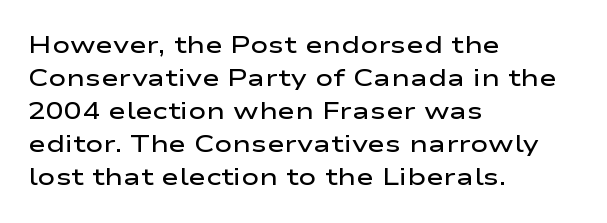
Q: Is the text bold? A: Semi-bold.
Q: Is the text italic (slanted)? A: No, it is upright.
Q: Is the text underlined? A: No.
Q: How is the paragraph aligned? A: Left-aligned.
Q: Is the spacing between letters normal or unusually wide? A: Normal.
Q: Is the spacing between lines tight, normal or loose? A: Normal.
